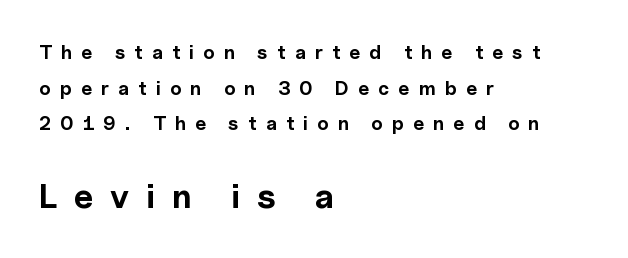
{"serif": "no", "italic": "no", "bold": "yes", "weight": "bold", "width": "normal", "x_height": "medium", "monospaced": "no", "underline": "no", "align": "left", "line_spacing_ratio": 1.88, "letter_spacing": "wide", "letter_spacing_em": 0.49, "larger_block": "second", "size_ratio": 1.79, "glyph_px": 34}
